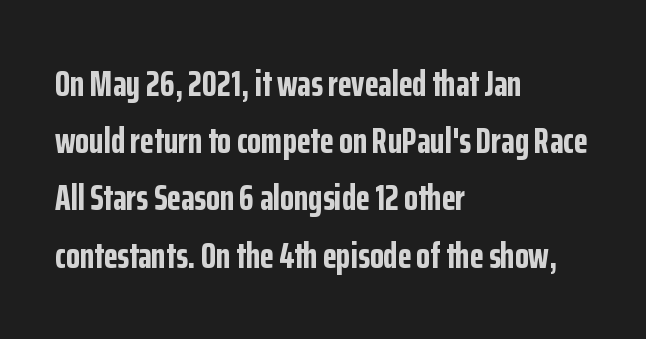
{"serif": "no", "italic": "no", "bold": "yes", "weight": "bold", "width": "condensed", "stroke_contrast": "low", "x_height": "medium", "monospaced": "no", "underline": "no", "align": "left", "line_spacing": "normal", "line_spacing_ratio": 1.59, "letter_spacing": "normal", "letter_spacing_em": 0.0, "glyph_px": 36}
